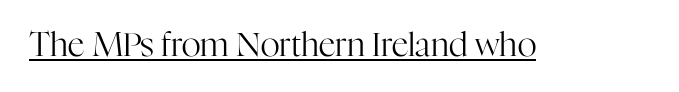
The image shows 33 px regular-weight serif type, upright; set normal letter spacing, underlined; high stroke contrast and a medium x-height.
